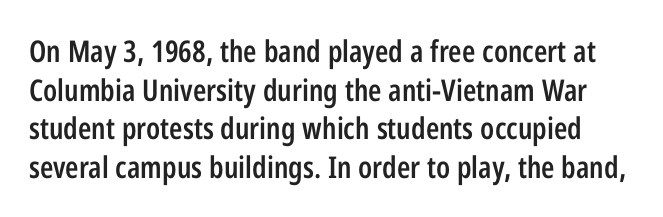
The image shows 30 px semibold, condensed sans-serif type, upright; set normal line spacing (1.29x), normal letter spacing, not underlined; low stroke contrast and a medium x-height.
